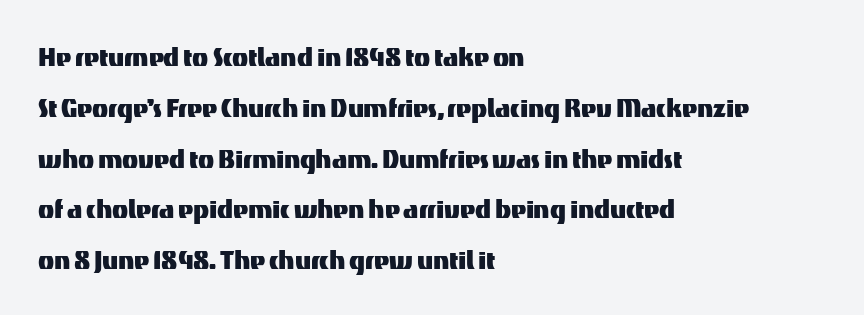
The image shows 33 px sans-serif type, upright; set left-aligned, normal line spacing (1.54x), normal letter spacing, not underlined; medium stroke contrast and a medium x-height.
